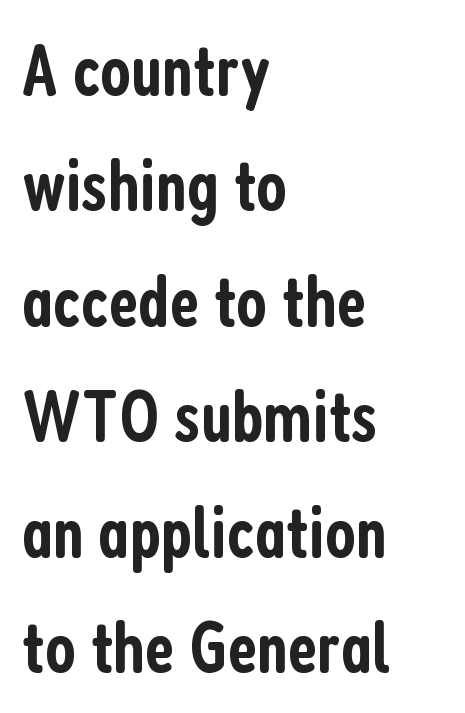
Regarding serifs, this sample does without them. I'd describe the lettering as semibold — firm but not a full bold. Tall strokes in this sample are plumb rather than angled. One-word summary of the alignment: left.
